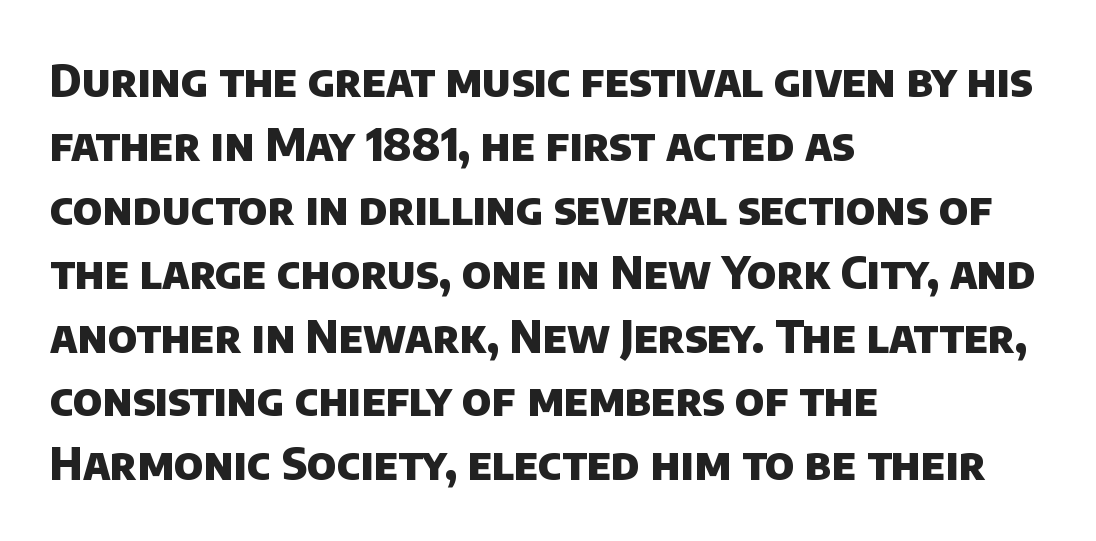
Q: Is the text bold? A: Yes.
Q: Is the typeface a serif or a sans-serif typeface? A: Sans-serif.
Q: Is the text underlined? A: No.
Q: How is the paragraph aligned? A: Left-aligned.
Q: Is the spacing between letters normal or unusually wide? A: Normal.
Q: Is the spacing between lines tight, normal or loose? A: Normal.
Q: Width (condensed, normal, or wide)? A: Normal.
Q: Stroke contrast? A: Low.
Q: x-height? A: Large.
Q: Monospaced? A: No.
